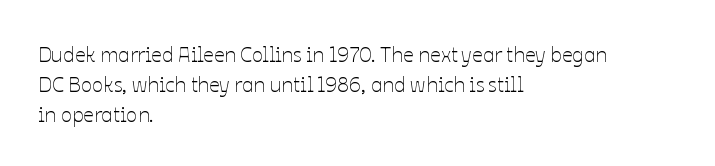
Q: Is the text bold? A: No.
Q: Is the text italic (slanted)? A: No, it is upright.
Q: Is the text underlined? A: No.
Q: How is the paragraph aligned? A: Left-aligned.
Q: Is the spacing between letters normal or unusually wide? A: Normal.
Q: Is the spacing between lines tight, normal or loose? A: Normal.
